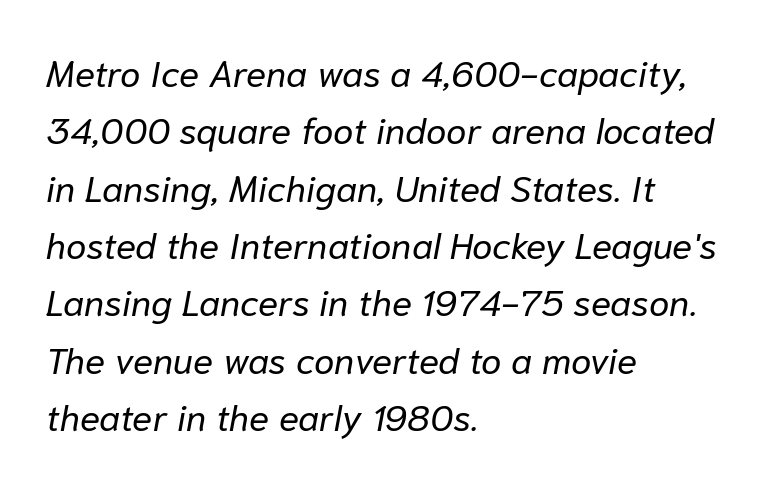
The image shows 37 px regular-weight type, italic (leaning right); set left-aligned, normal line spacing (1.55x), normal letter spacing, not underlined; low stroke contrast and a medium x-height.
